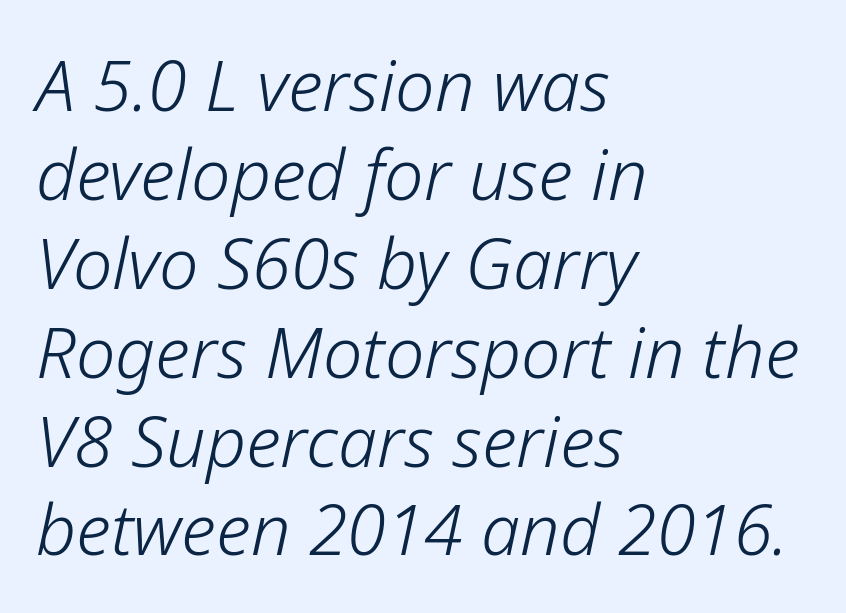
{"italic": "yes", "lean": "right", "slant_degrees": 12, "bold": "no", "weight": "light", "width": "normal", "stroke_contrast": "low", "x_height": "medium", "monospaced": "no", "underline": "no", "align": "left", "line_spacing": "normal", "line_spacing_ratio": 1.27, "letter_spacing": "normal", "letter_spacing_em": 0.0, "glyph_px": 70}
